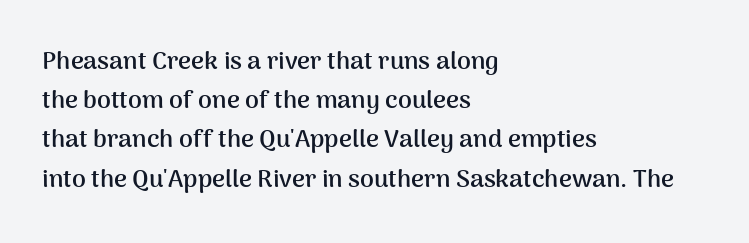
Q: Is the text bold? A: Yes.
Q: Is the text italic (slanted)? A: No, it is upright.
Q: Is the text underlined? A: No.
Q: How is the paragraph aligned? A: Left-aligned.
Q: Is the spacing between letters normal or unusually wide? A: Normal.
Q: Is the spacing between lines tight, normal or loose? A: Normal.
